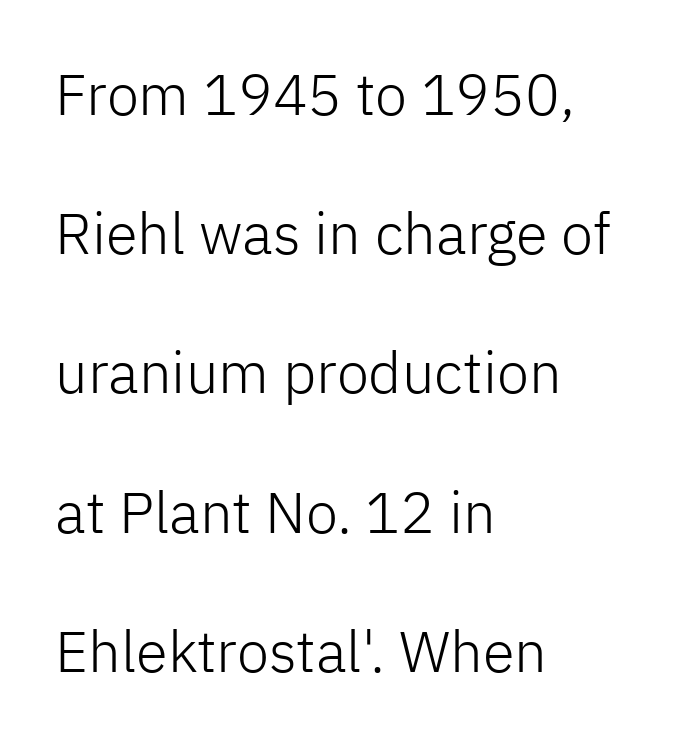
{"serif": "no", "italic": "no", "bold": "no", "weight": "light", "width": "normal", "stroke_contrast": "low", "x_height": "medium", "monospaced": "no", "underline": "no", "align": "left", "line_spacing": "loose", "line_spacing_ratio": 2.4, "letter_spacing": "normal", "letter_spacing_em": 0.0, "glyph_px": 58}
